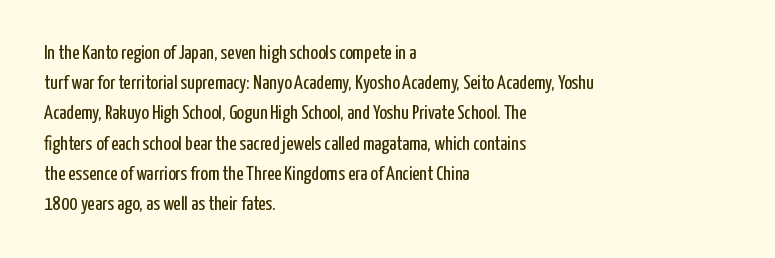
Q: Is the text bold? A: No.
Q: Is the text italic (slanted)? A: No, it is upright.
Q: Is the text underlined? A: No.
Q: How is the paragraph aligned? A: Left-aligned.
Q: Is the spacing between letters normal or unusually wide? A: Normal.
Q: Is the spacing between lines tight, normal or loose? A: Normal.
